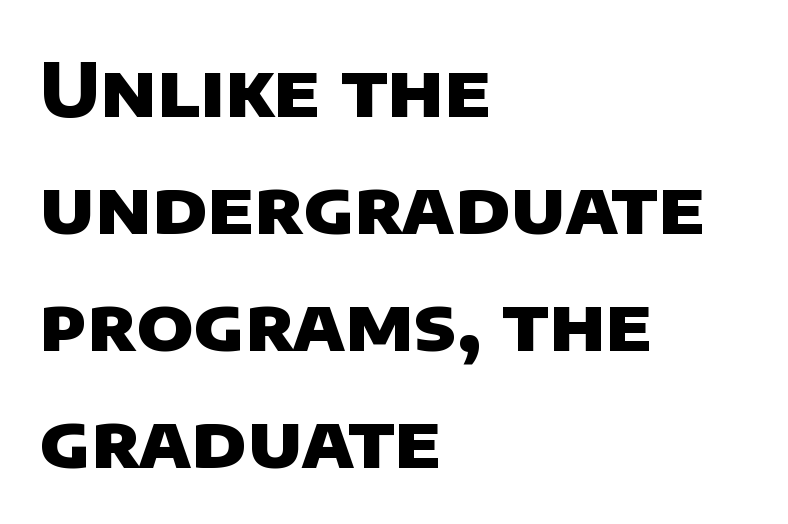
Baseline-to-baseline distance is the conventional proportion of letter height. Classification — sans serif. These lines are set flush left with a ragged right edge. Nothing unusual about the tracking: characters are spaced as the font intends. Weight: bold.
